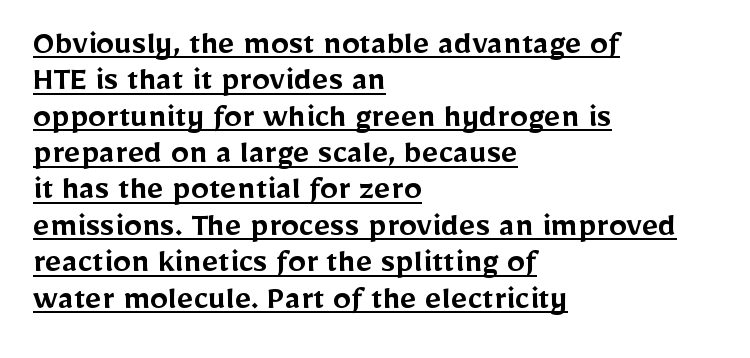
Honestly, the letter spacing is just normal — you wouldn't notice it. Every row of glyphs begins at an identical x-position on the left. The letters carry no serifs — their stems end cleanly without finishing strokes. A rule runs beneath these lines of type. Varying glyph widths throughout — classic text-font behaviour.
